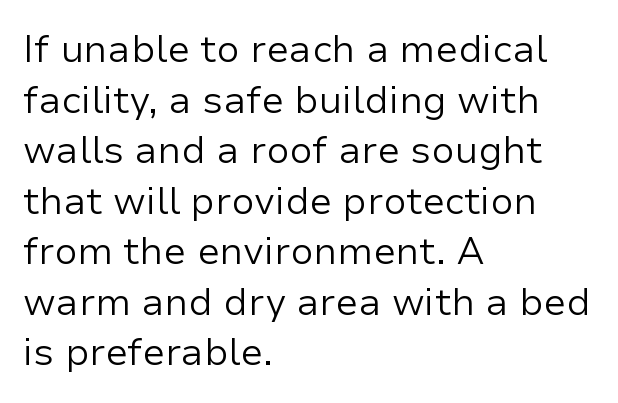
The image shows 38 px regular-weight sans-serif type, upright; set left-aligned, normal line spacing (1.33x), normal letter spacing, not underlined; low stroke contrast and a medium x-height.
